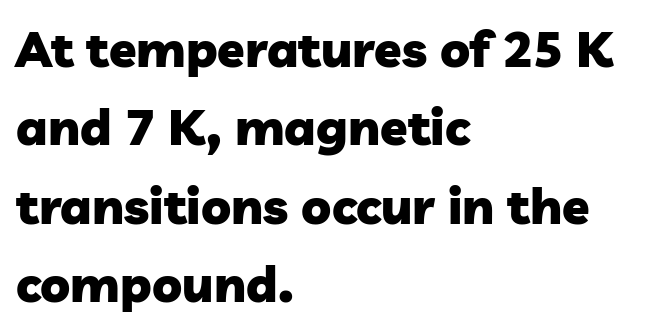
The image shows 50 px heavy sans-serif type; set left-aligned, normal line spacing (1.57x), normal letter spacing, not underlined; low stroke contrast and a medium x-height.
